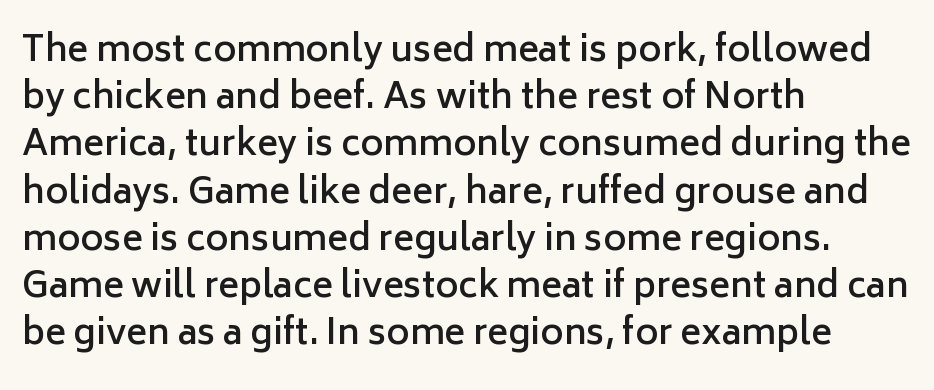
The image shows 35 px semibold sans-serif type, upright; set left-aligned, normal line spacing (1.35x), normal letter spacing, not underlined; low stroke contrast and a medium x-height.
